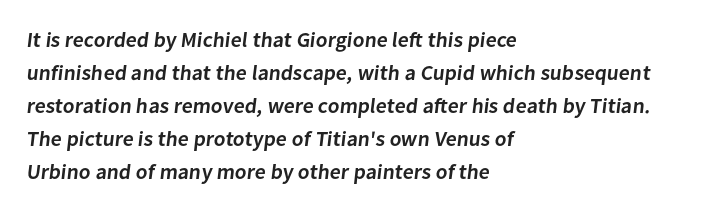
Leading: standard. As a designer I'd log this as weight 600, semibold. This rendering uses left alignment, leaving the right contour irregular. This sample uses plain, unmodified letter spacing. The specimen omits any rule beneath the text block's lines.
